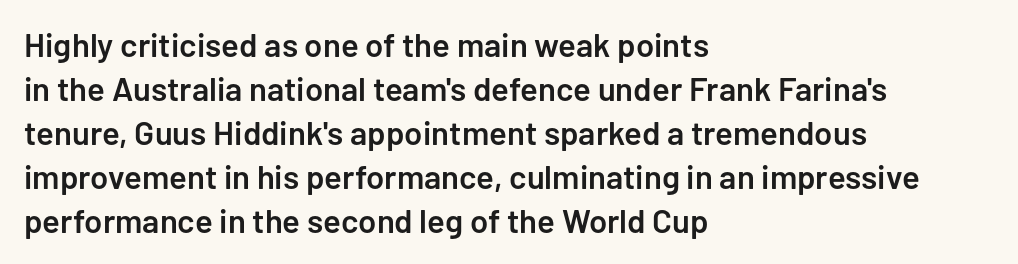
The image shows 33 px semibold sans-serif type, upright; set left-aligned, normal line spacing (1.33x), normal letter spacing, not underlined; low stroke contrast and a medium x-height.
